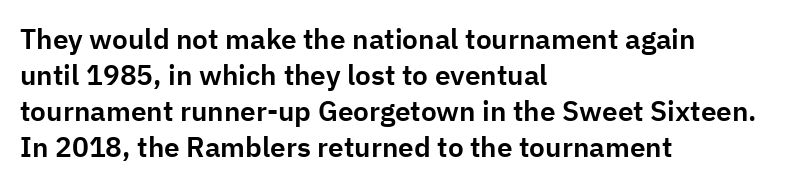
Q: Is the text italic (slanted)? A: No, it is upright.
Q: Is the typeface a serif or a sans-serif typeface? A: Sans-serif.
Q: Is the text underlined? A: No.
Q: How is the paragraph aligned? A: Left-aligned.
Q: Is the spacing between letters normal or unusually wide? A: Normal.
Q: Is the spacing between lines tight, normal or loose? A: Normal.
Q: Width (condensed, normal, or wide)? A: Normal.
Q: Stroke contrast? A: Low.
Q: x-height? A: Medium.
Q: Monospaced? A: No.
